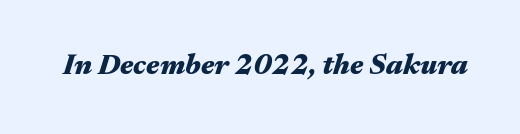
{"italic": "yes", "lean": "right", "slant_degrees": 17, "bold": "yes", "weight": "heavy", "width": "wide", "stroke_contrast": "medium", "x_height": "medium", "monospaced": "no", "underline": "no", "letter_spacing": "normal", "letter_spacing_em": 0.0, "glyph_px": 29}
